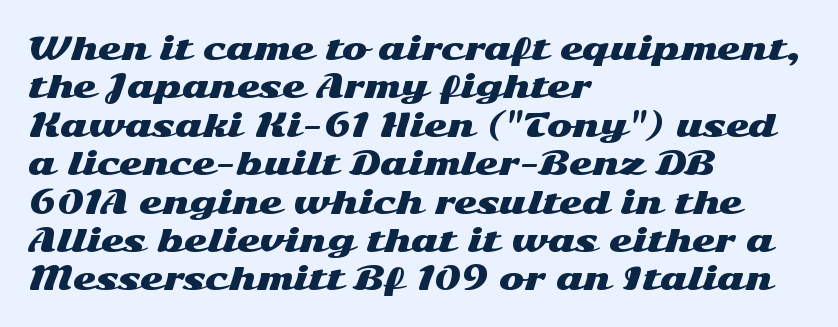
The image shows 30 px wide sans-serif type; set left-aligned, normal line spacing (1.28x), normal letter spacing, not underlined; medium stroke contrast and a medium x-height.
